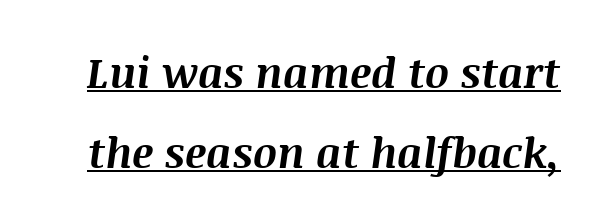
The image shows 42 px bold type, italic (leaning right); set loose line spacing (1.9x), normal letter spacing, underlined; medium stroke contrast and a large x-height.
